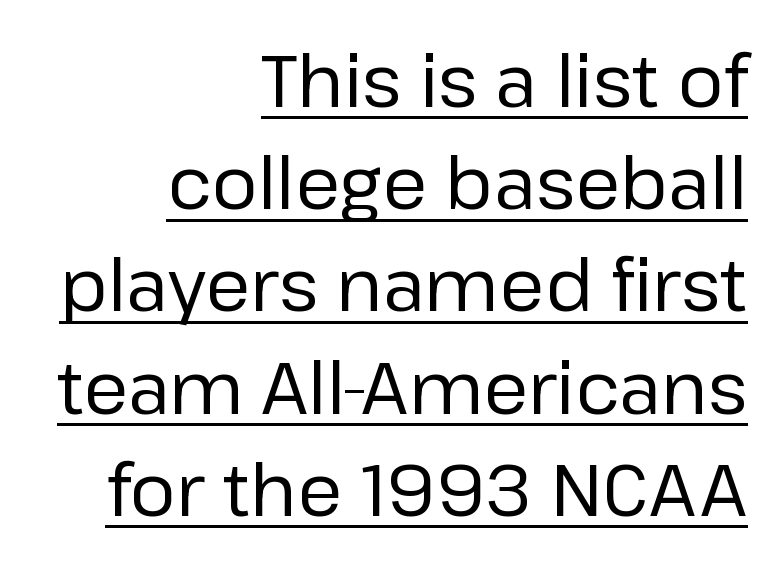
{"serif": "no", "italic": "no", "bold": "no", "weight": "regular", "width": "normal", "stroke_contrast": "low", "x_height": "medium", "monospaced": "no", "underline": "yes", "align": "right", "line_spacing": "normal", "line_spacing_ratio": 1.42, "letter_spacing": "normal", "letter_spacing_em": 0.0, "glyph_px": 72}
